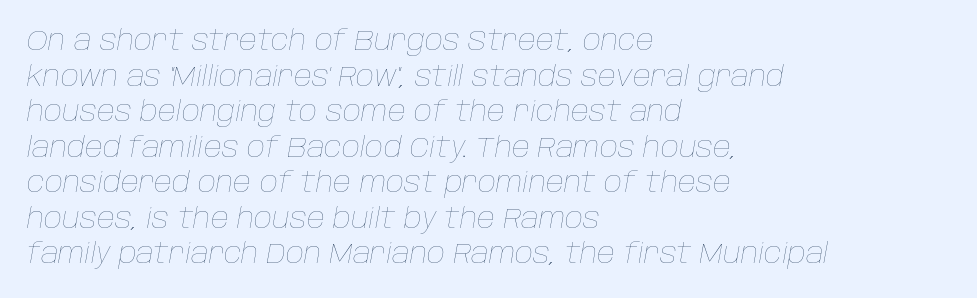
Is this a fixed-width face? No — the glyphs have proportional, varying widths. Ink coverage per letter is moderate at most. Baseline-to-baseline distance is the conventional proportion of letter height. The typesetter chose a ragged-right arrangement here.
